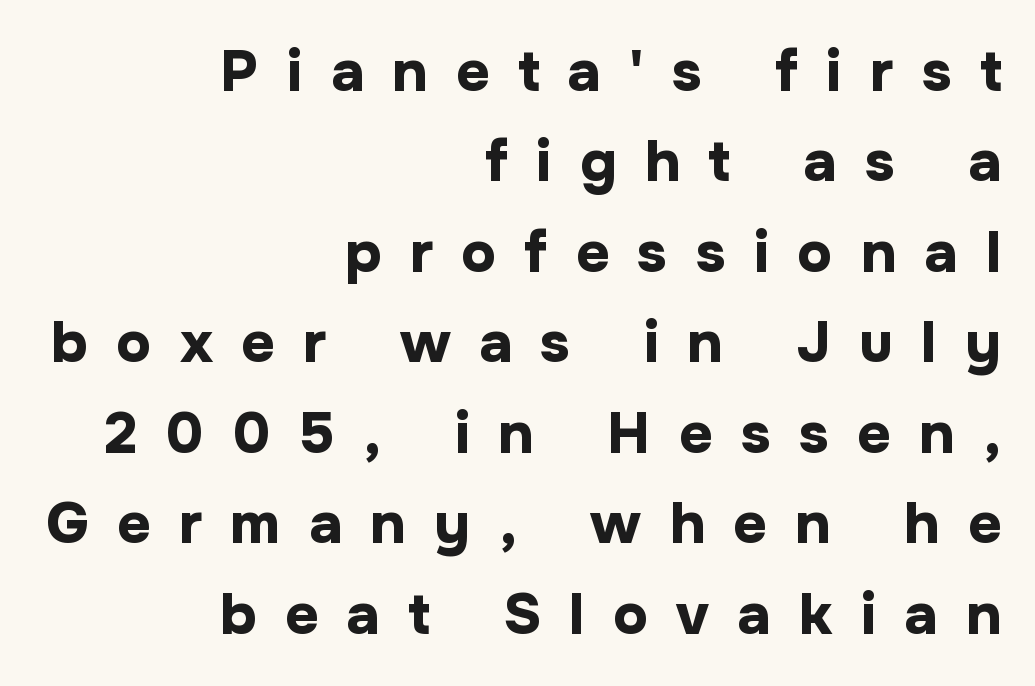
{"serif": "no", "italic": "no", "bold": "yes", "weight": "bold", "width": "normal", "stroke_contrast": "low", "x_height": "medium", "monospaced": "no", "underline": "no", "align": "right", "line_spacing": "normal", "line_spacing_ratio": 1.56, "letter_spacing": "wide", "letter_spacing_em": 0.49, "glyph_px": 58}
